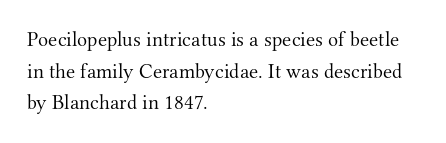
{"italic": "no", "bold": "no", "underline": "no", "align": "left", "line_spacing": "normal", "line_spacing_ratio": 1.51, "letter_spacing": "normal", "letter_spacing_em": 0.0, "glyph_px": 21}
